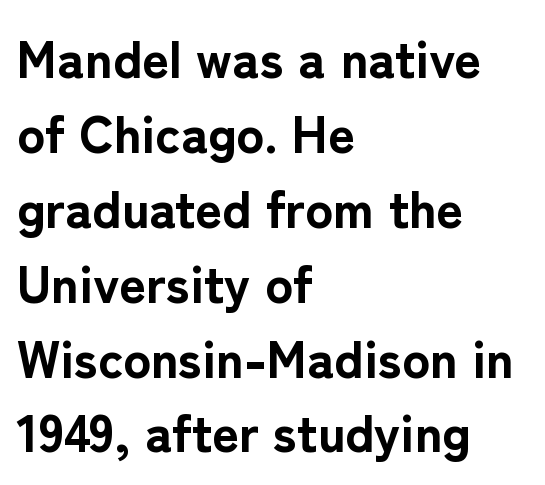
{"serif": "no", "italic": "no", "bold": "yes", "weight": "bold", "width": "normal", "stroke_contrast": "low", "x_height": "medium", "monospaced": "no", "underline": "no", "align": "left", "line_spacing": "normal", "line_spacing_ratio": 1.44, "letter_spacing": "normal", "letter_spacing_em": 0.0, "glyph_px": 52}
